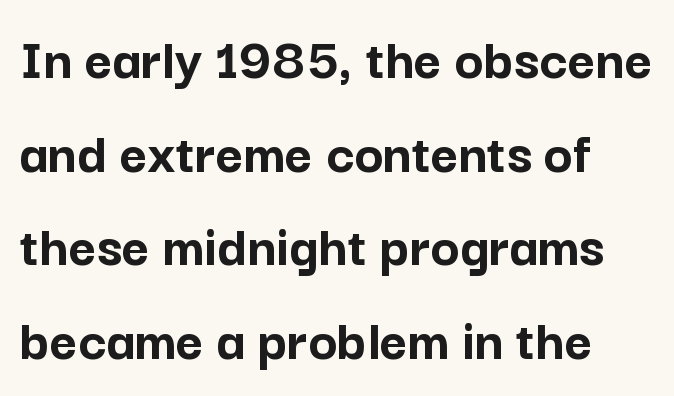
{"serif": "no", "italic": "no", "bold": "yes", "weight": "semibold", "width": "normal", "stroke_contrast": "low", "x_height": "medium", "monospaced": "no", "underline": "no", "line_spacing": "normal", "line_spacing_ratio": 1.56, "letter_spacing": "normal", "letter_spacing_em": 0.0, "glyph_px": 60}
